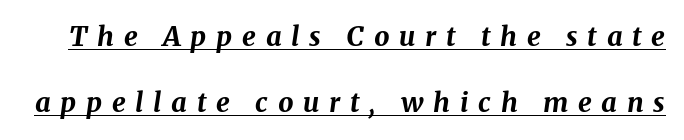
Compared with an ordinary text face, these strokes are far heavier — a full bold. The typography opts for an oblique posture over an upright one. Someone cranked the tracking dial way up on this one. Students, observe the line beneath the letters — that is underlining.
